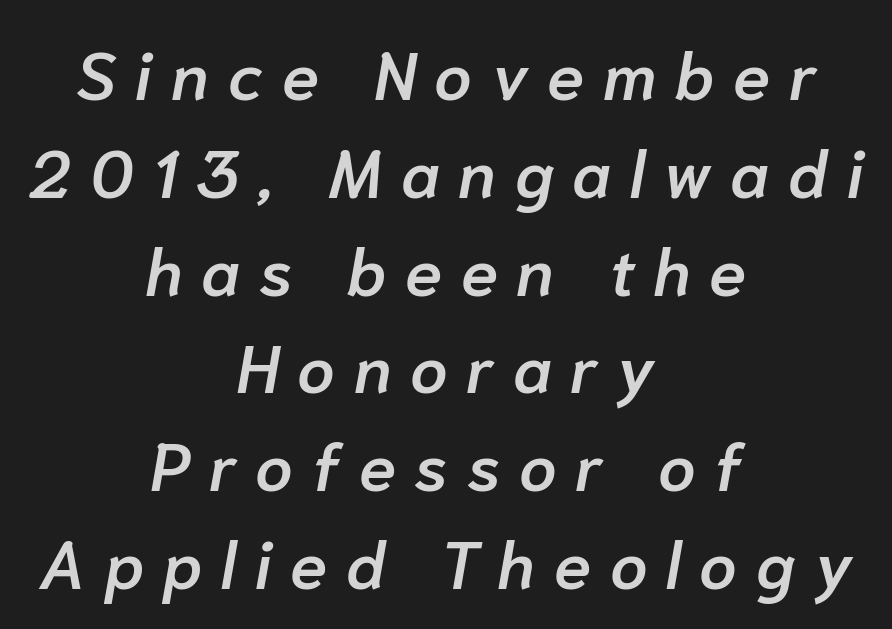
The image shows 67 px semibold type, italic (leaning right); set centered, normal line spacing (1.46x), unusually wide letter spacing (+0.28 em), not underlined; low stroke contrast and a medium x-height.
